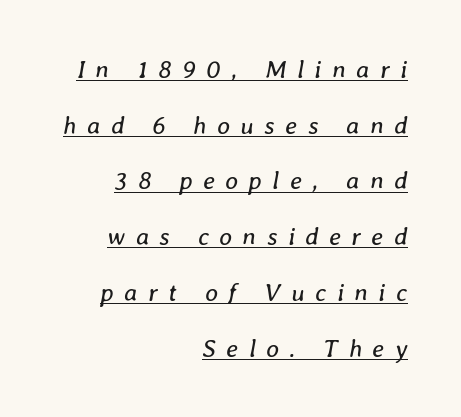
The image shows 25 px text type, italic (leaning right); set right-aligned, loose line spacing (2.23x), unusually wide letter spacing (+0.42 em), underlined.
